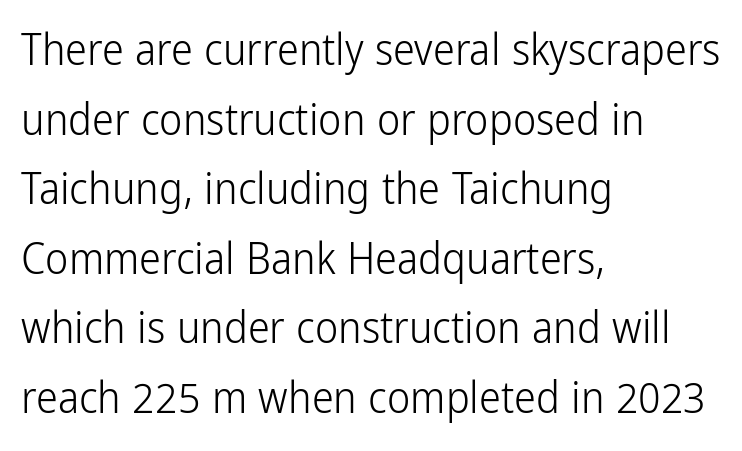
The image shows 44 px light, condensed sans-serif type, upright; set left-aligned, normal line spacing (1.58x), normal letter spacing, not underlined; low stroke contrast and a medium x-height.
